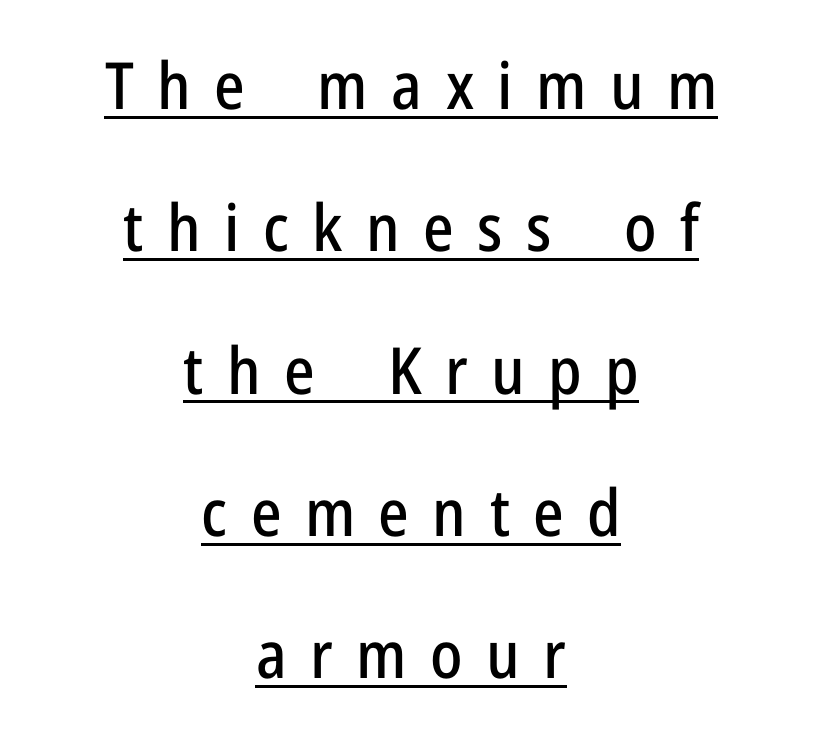
The passage shown is typed in a proportional face where columns would drift. Casual observation: everything's sitting right in the middle. Someone cranked the tracking dial way up on this one. The designer went with a sans here, leaving each stem footless.
